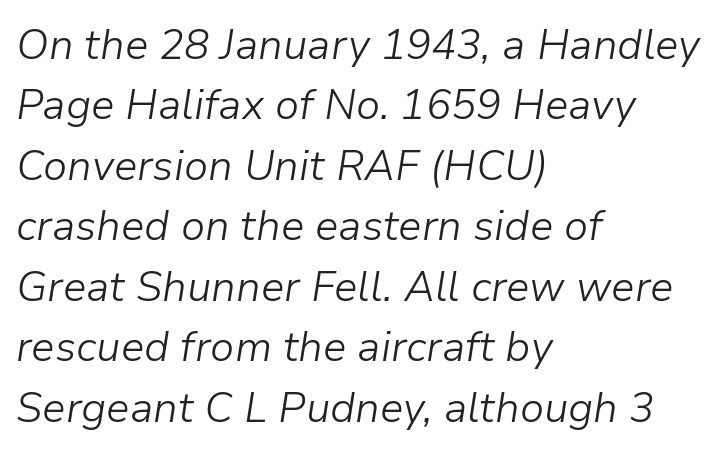
Q: Is the text bold? A: No.
Q: Is the text italic (slanted)? A: Yes, it leans right by about 9 degrees.
Q: Is the text underlined? A: No.
Q: How is the paragraph aligned? A: Left-aligned.
Q: Is the spacing between letters normal or unusually wide? A: Normal.
Q: Is the spacing between lines tight, normal or loose? A: Normal.
Q: Width (condensed, normal, or wide)? A: Normal.
Q: Stroke contrast? A: Low.
Q: x-height? A: Medium.
Q: Monospaced? A: No.
